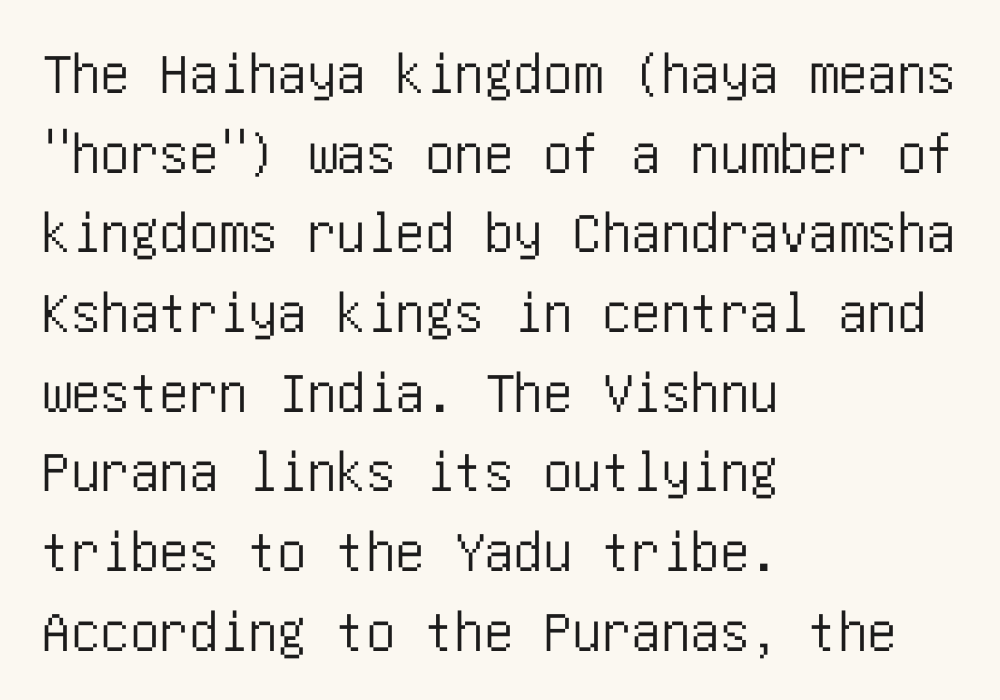
{"serif": "no", "italic": "no", "width": "condensed", "stroke_contrast": "low", "x_height": "large", "underline": "no", "align": "left", "line_spacing": "normal", "line_spacing_ratio": 1.35, "letter_spacing": "normal", "letter_spacing_em": 0.0, "glyph_px": 59}
